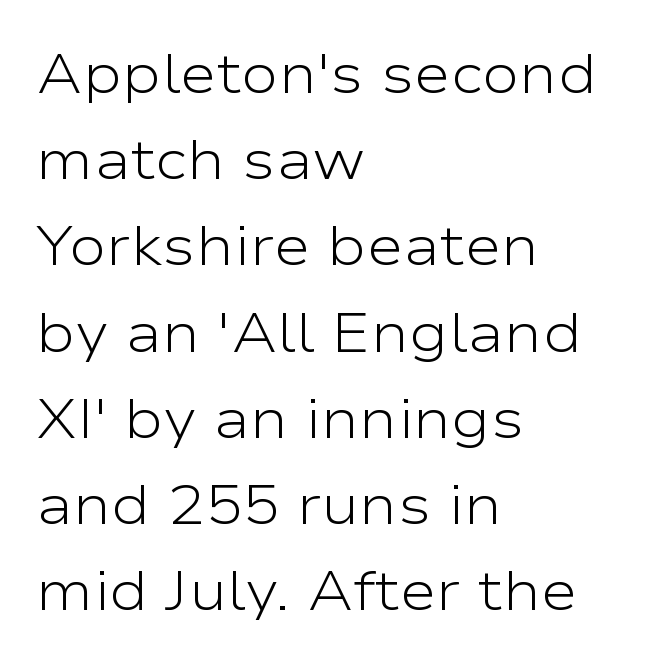
{"serif": "no", "italic": "no", "bold": "no", "weight": "light", "width": "wide", "stroke_contrast": "low", "x_height": "medium", "monospaced": "no", "underline": "no", "align": "left", "line_spacing": "normal", "line_spacing_ratio": 1.54, "letter_spacing": "normal", "letter_spacing_em": 0.0, "glyph_px": 56}
